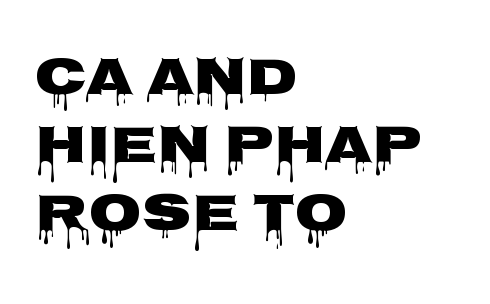
Short note: letters normally spaced. Beneath every word, the page is bare. Rendered with straight, roman letterforms. Students, observe: this is what conventionally led text looks like. You could not count columns in this text — the font is proportionally spaced. The sample has been set heavy, in full bold.
